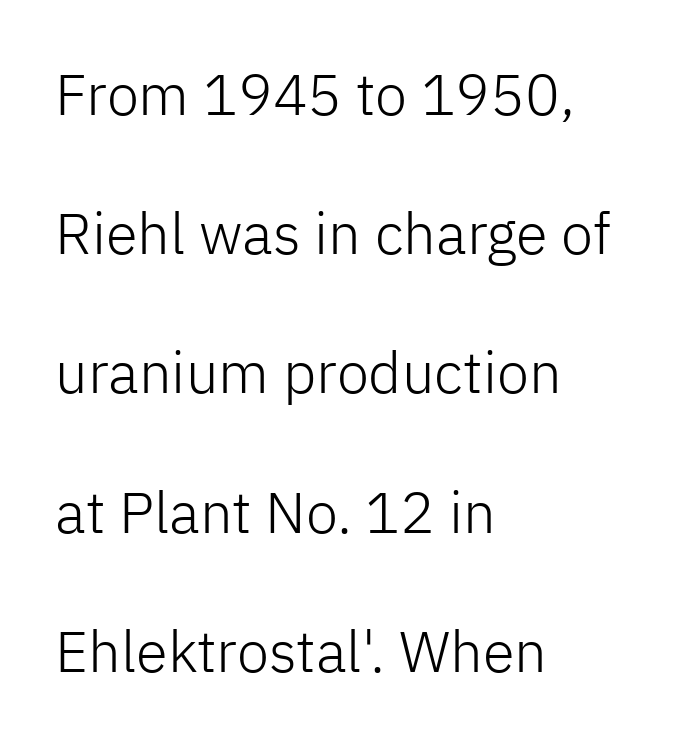
The image shows 58 px light sans-serif type, upright; set left-aligned, loose line spacing (2.4x), normal letter spacing, not underlined; low stroke contrast and a medium x-height.
